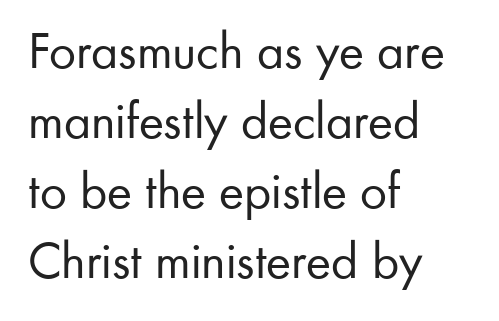
Does the lettering tilt? It doesn't — this is upright. The horizontal fit of the characters is conventional and even. The rag falls on the right side of this text block. Each letter keeps its own natural width here, so spacing adapts to shape.
